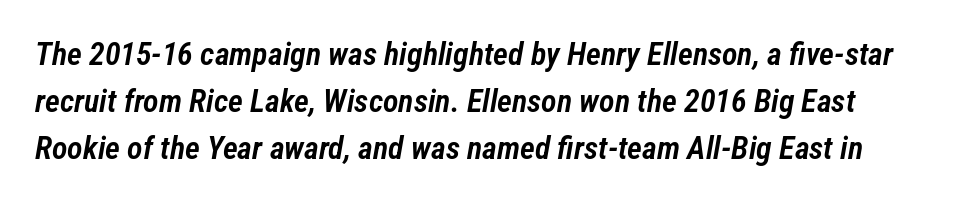
{"italic": "yes", "lean": "right", "slant_degrees": 12, "bold": "semi", "weight": "semibold", "width": "condensed", "stroke_contrast": "low", "x_height": "medium", "monospaced": "no", "underline": "no", "line_spacing": "normal", "line_spacing_ratio": 1.47, "letter_spacing": "normal", "letter_spacing_em": 0.0, "glyph_px": 32}
